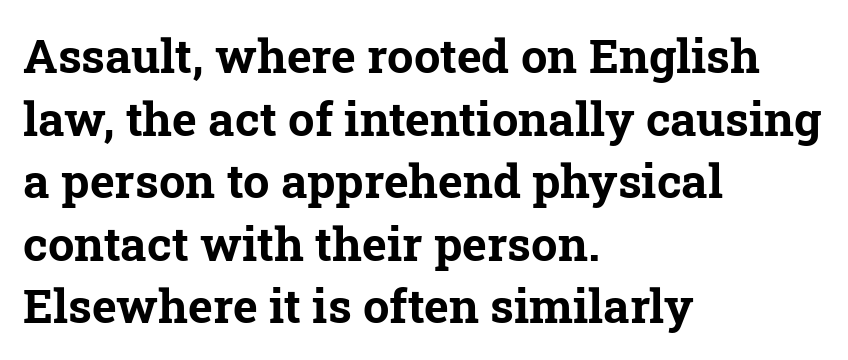
The line texture is even and compact thanks to regular tracking. The passage shown is not underscored anywhere. A normal amount of white space separates one row of letters from the next. The sample has been set heavy, in full bold. These lines are rendered in a variable-pitch font. Regarding serifs, this sample has them.
